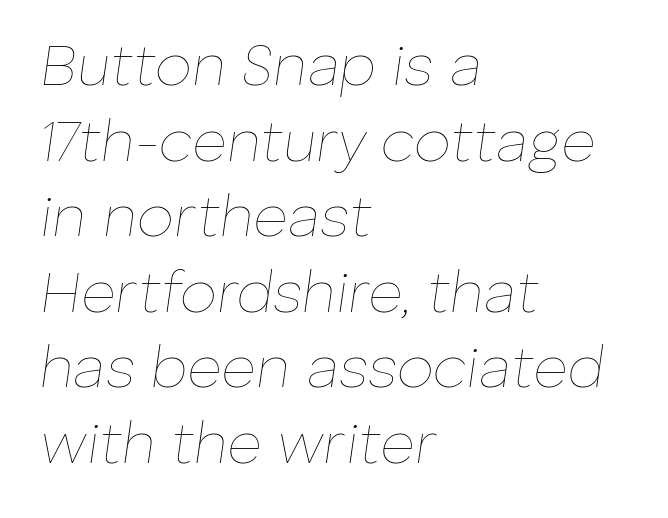
{"italic": "yes", "lean": "right", "slant_degrees": 8, "bold": "no", "weight": "thin", "width": "normal", "stroke_contrast": "low", "x_height": "medium", "monospaced": "no", "underline": "no", "align": "left", "line_spacing": "normal", "line_spacing_ratio": 1.28, "letter_spacing": "normal", "letter_spacing_em": 0.0, "glyph_px": 59}
